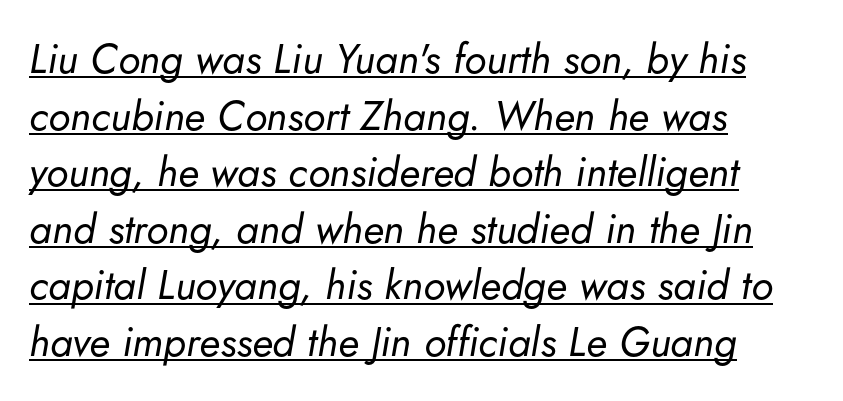
Q: Is the text bold? A: No.
Q: Is the text italic (slanted)? A: Yes, it leans right by about 5 degrees.
Q: Is the text underlined? A: Yes.
Q: How is the paragraph aligned? A: Left-aligned.
Q: Is the spacing between letters normal or unusually wide? A: Normal.
Q: Is the spacing between lines tight, normal or loose? A: Normal.
Q: Width (condensed, normal, or wide)? A: Normal.
Q: Stroke contrast? A: Low.
Q: x-height? A: Small.
Q: Monospaced? A: No.
